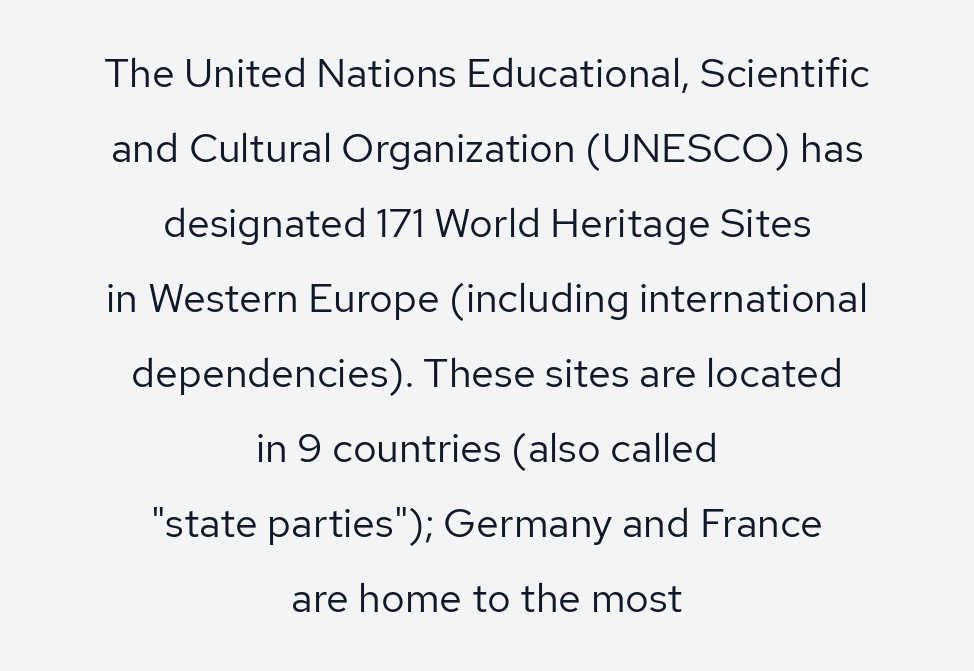
You could not count columns in this text — the font is proportionally spaced. A centered setting, common on invitations and titles, is used for this passage. Tracking value appears to be zero — textbook default spacing. The type sits square on the baseline with zero lean. Bare-footed words on every line.
